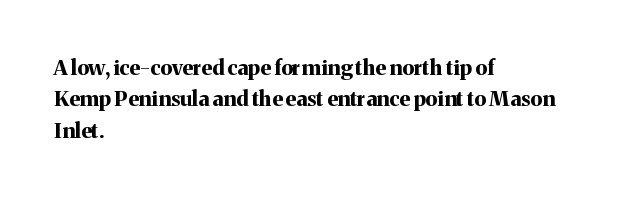
The passage shown is emphatically bold. The specimen reads as upright at a glance. Alignment: flush left. What stands out about the letter spacing? Nothing — it is the standard amount. The block of text has a typical density, with ordinary space between rows. The words here are not underlined.
